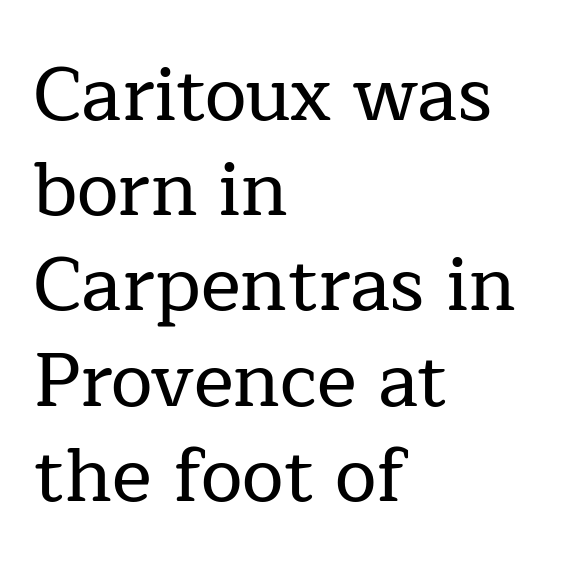
The image shows 75 px serif type, upright; set left-aligned, normal line spacing (1.27x), normal letter spacing, not underlined; low stroke contrast and a medium x-height.
